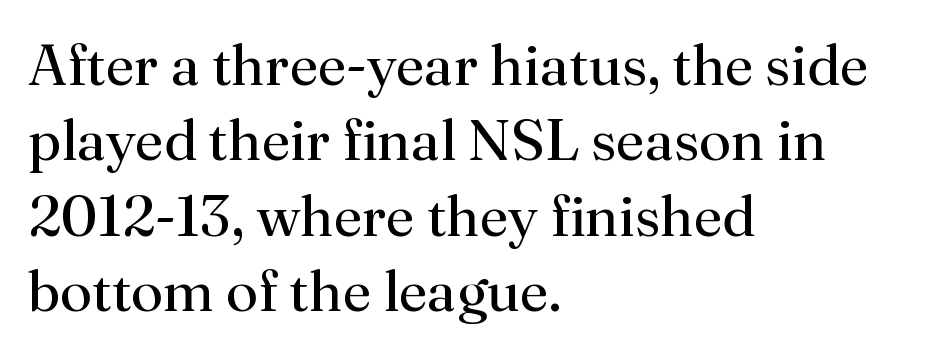
Q: Is the text bold? A: No.
Q: Is the text italic (slanted)? A: No, it is upright.
Q: Is the typeface a serif or a sans-serif typeface? A: Serif.
Q: Is the text underlined? A: No.
Q: How is the paragraph aligned? A: Left-aligned.
Q: Is the spacing between letters normal or unusually wide? A: Normal.
Q: Is the spacing between lines tight, normal or loose? A: Normal.
Q: Width (condensed, normal, or wide)? A: Normal.
Q: Stroke contrast? A: Medium.
Q: x-height? A: Small.
Q: Monospaced? A: No.
